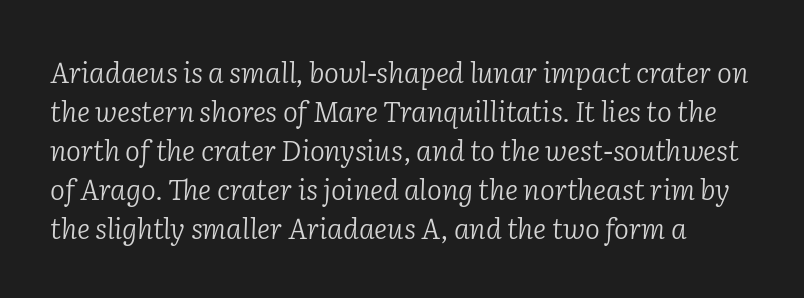
Each new line begins a customary step beneath the previous one. This rendering leaves character spacing at its baseline value. A typesetter would label this face a serif. A typesetter would call this proportional, since set widths differ per character. Honestly, there is no underline to notice here at all. Counters stay open thanks to moderate or lighter strokes.
